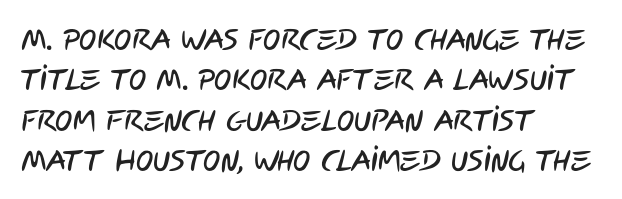
{"serif": "no", "width": "condensed", "stroke_contrast": "low", "x_height": "large", "monospaced": "no", "underline": "no", "align": "left", "line_spacing": "normal", "line_spacing_ratio": 1.39, "letter_spacing": "normal", "letter_spacing_em": 0.0, "glyph_px": 29}
